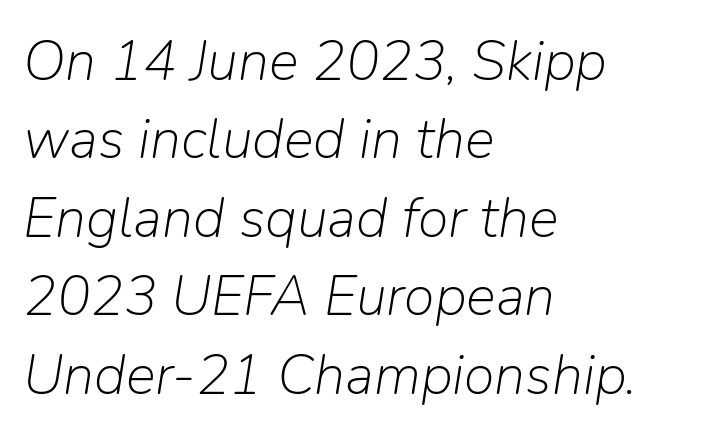
{"italic": "yes", "lean": "right", "slant_degrees": 9, "bold": "no", "weight": "light", "width": "normal", "stroke_contrast": "low", "x_height": "medium", "monospaced": "no", "underline": "no", "align": "left", "line_spacing": "normal", "line_spacing_ratio": 1.4, "letter_spacing": "normal", "letter_spacing_em": 0.0, "glyph_px": 56}
